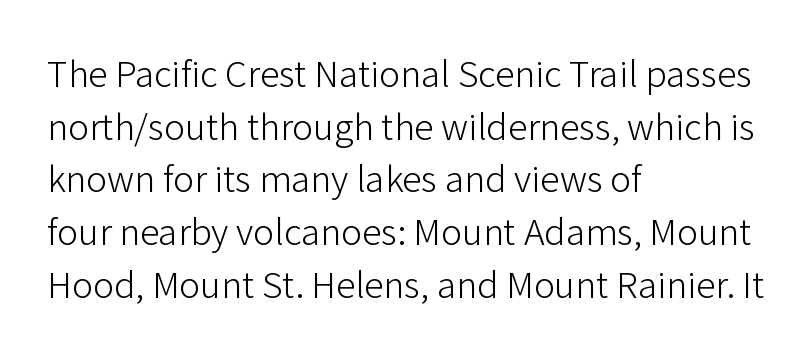
Q: Is the text bold? A: No.
Q: Is the text italic (slanted)? A: No, it is upright.
Q: Is the typeface a serif or a sans-serif typeface? A: Sans-serif.
Q: Is the text underlined? A: No.
Q: How is the paragraph aligned? A: Left-aligned.
Q: Is the spacing between letters normal or unusually wide? A: Normal.
Q: Is the spacing between lines tight, normal or loose? A: Normal.
Q: Width (condensed, normal, or wide)? A: Normal.
Q: Stroke contrast? A: Low.
Q: x-height? A: Medium.
Q: Monospaced? A: No.
